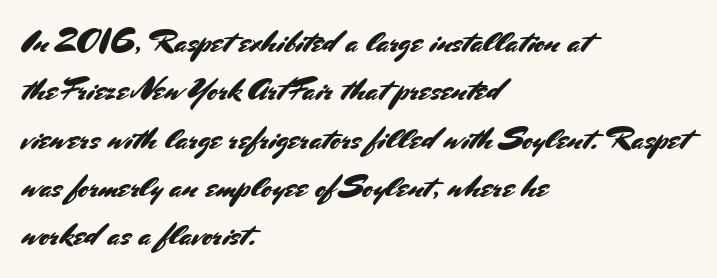
{"serif": "no", "width": "normal", "stroke_contrast": "medium", "x_height": "small", "monospaced": "no", "underline": "no", "align": "left", "line_spacing": "normal", "line_spacing_ratio": 1.51, "letter_spacing": "normal", "letter_spacing_em": 0.0, "glyph_px": 32}
